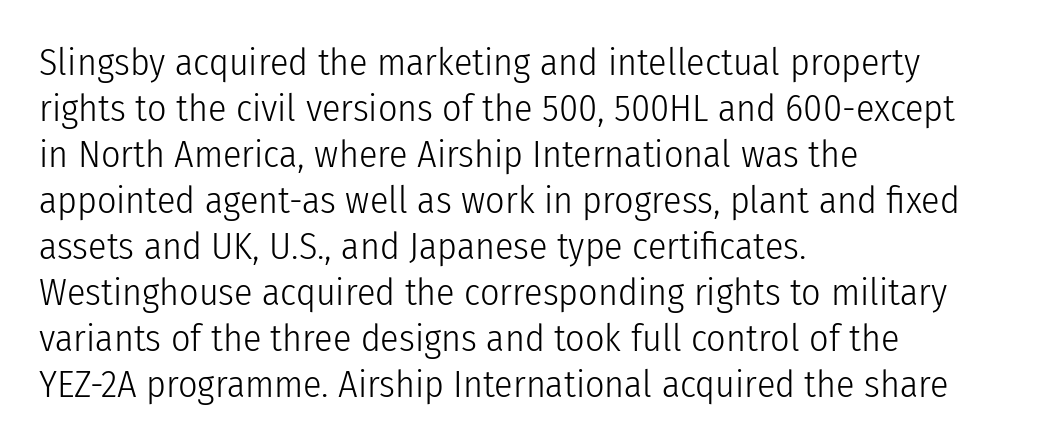
{"serif": "no", "italic": "no", "bold": "no", "weight": "light", "width": "condensed", "stroke_contrast": "low", "x_height": "medium", "monospaced": "no", "underline": "no", "align": "left", "line_spacing_ratio": 1.21, "letter_spacing": "normal", "letter_spacing_em": 0.0, "glyph_px": 38}
